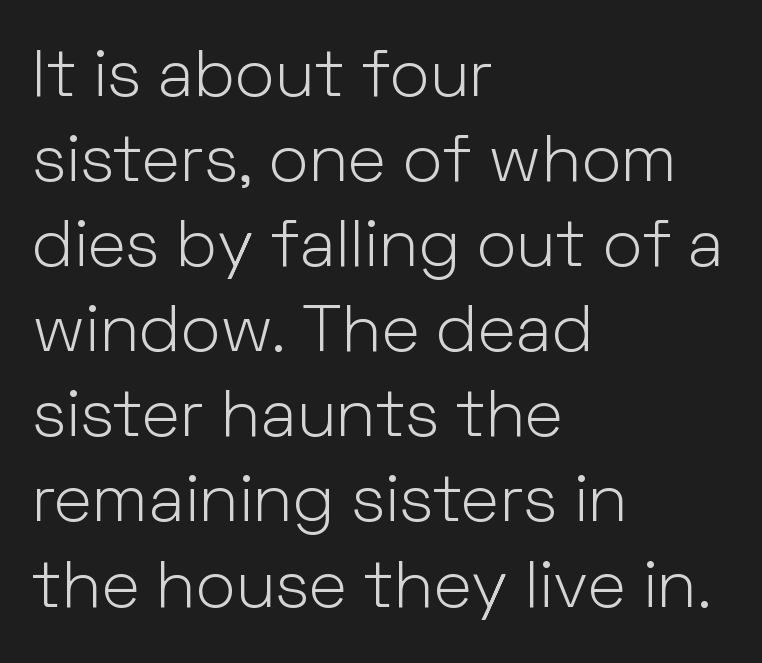
No extra tracking has been applied to these lines. Alignment: flush left. This is sans-serif lettering, the kind often seen on screens and signage. When letters stand straight like this, we call the style roman or upright. No extra ink here — the face is not bold.
